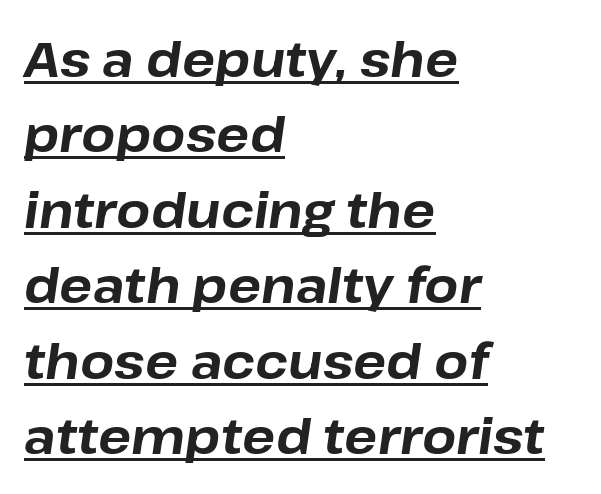
Somebody hit Ctrl+U on this one — the words are underlined. Here the designer chose a conventional face with non-uniform glyph widths. In terms of leading, this rendering sits right in the middle. The passage shown is emphatically bold. The rendering applies a slant to the glyphs. Line beginnings align vertically; line endings do not.
